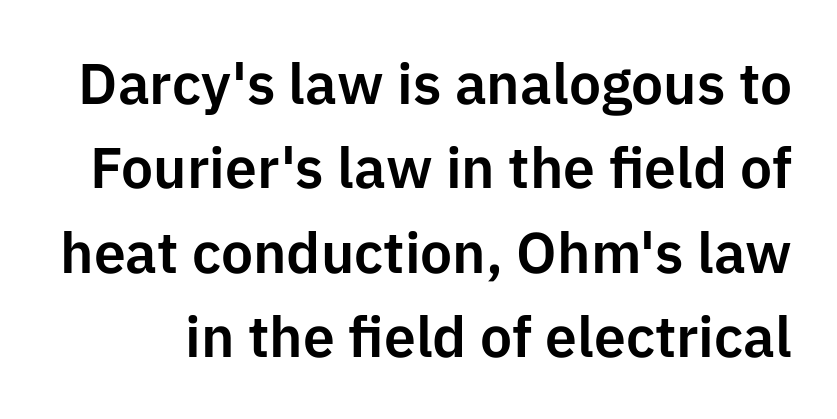
Q: Is the text italic (slanted)? A: No, it is upright.
Q: Is the typeface a serif or a sans-serif typeface? A: Sans-serif.
Q: Is the text underlined? A: No.
Q: Is the spacing between letters normal or unusually wide? A: Normal.
Q: Is the spacing between lines tight, normal or loose? A: Normal.
Q: Width (condensed, normal, or wide)? A: Normal.
Q: Stroke contrast? A: Low.
Q: x-height? A: Medium.
Q: Monospaced? A: No.
